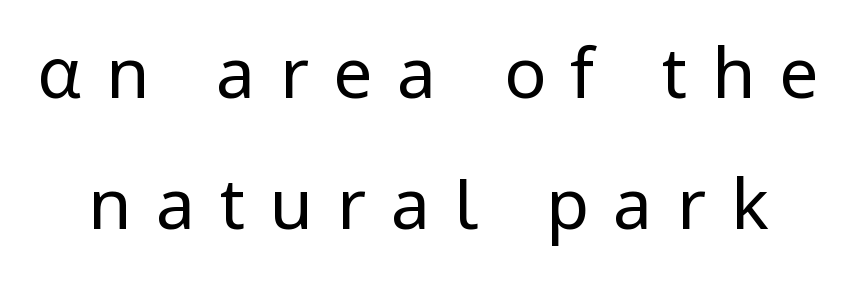
{"serif": "no", "italic": "no", "bold": "no", "weight": "regular", "width": "normal", "stroke_contrast": "low", "x_height": "medium", "monospaced": "no", "underline": "no", "line_spacing_ratio": 1.87, "letter_spacing": "wide", "letter_spacing_em": 0.35, "glyph_px": 70}
